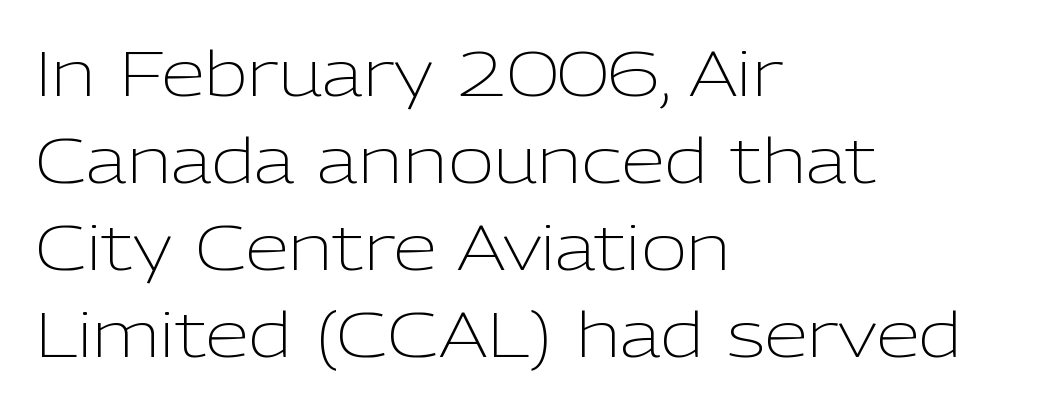
The image shows 63 px light sans-serif type, upright; set left-aligned, normal line spacing (1.38x), normal letter spacing, not underlined; low stroke contrast and a medium x-height.
